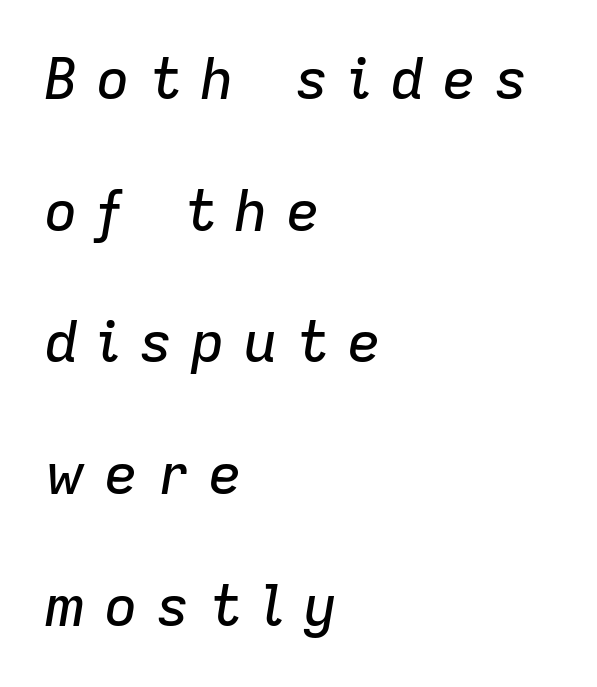
{"italic": "yes", "lean": "right", "slant_degrees": 9, "width": "normal", "stroke_contrast": "low", "x_height": "medium", "monospaced": "no", "underline": "no", "align": "left", "line_spacing": "loose", "line_spacing_ratio": 2.31, "letter_spacing": "wide", "letter_spacing_em": 0.31, "glyph_px": 57}
